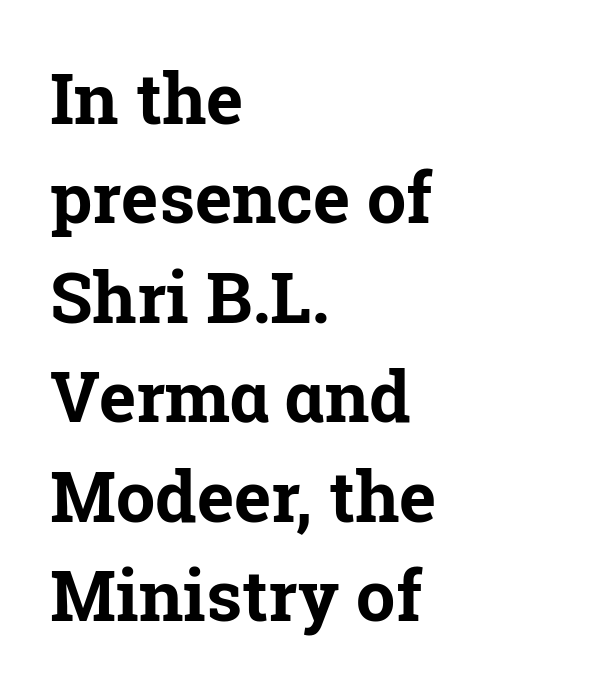
{"serif": "yes", "italic": "no", "bold": "yes", "weight": "bold", "width": "normal", "stroke_contrast": "low", "x_height": "medium", "monospaced": "no", "underline": "no", "align": "left", "line_spacing": "normal", "line_spacing_ratio": 1.42, "letter_spacing": "normal", "letter_spacing_em": 0.0, "glyph_px": 70}
